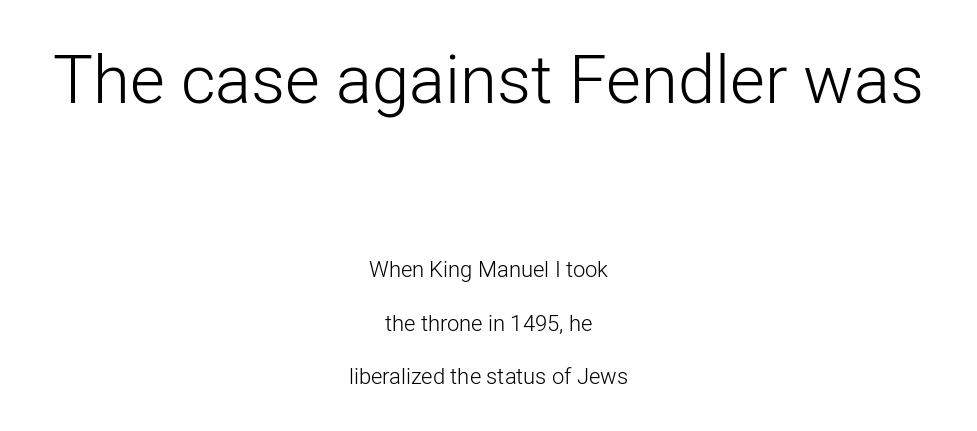
Q: Is the text bold? A: No.
Q: Is the text italic (slanted)? A: No, it is upright.
Q: Is the typeface a serif or a sans-serif typeface? A: Sans-serif.
Q: Is the text underlined? A: No.
Q: How is the paragraph aligned? A: Centered.
Q: Is the spacing between letters normal or unusually wide? A: Normal.
Q: Is the spacing between lines tight, normal or loose? A: Loose.
Q: Which block of text is set in a larger size, the first (top) or the second (bottom)? A: The first (top) one.
Q: Width (condensed, normal, or wide)? A: Normal.
Q: Stroke contrast? A: Low.
Q: x-height? A: Medium.
Q: Monospaced? A: No.
